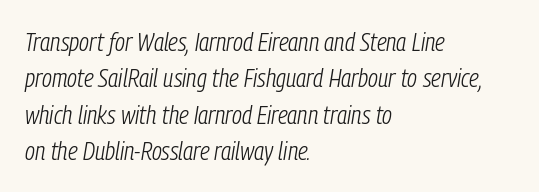
Is the block centered? No — it sits flush against the left margin. The specimen omits any rule beneath the text block's lines. This sample keeps an unexceptional amount of space between lines. Honestly, the letter spacing is just normal — you wouldn't notice it.
